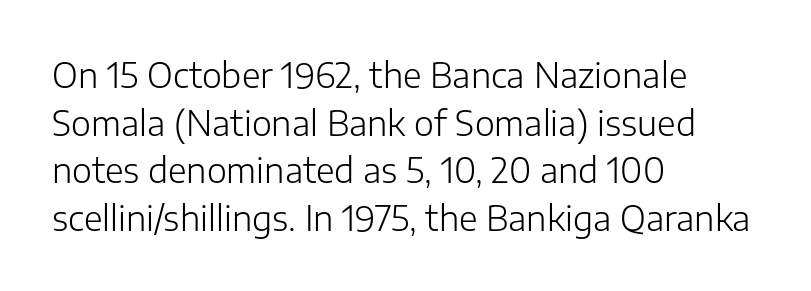
{"serif": "no", "italic": "no", "bold": "no", "weight": "light", "width": "normal", "stroke_contrast": "low", "x_height": "medium", "monospaced": "no", "underline": "no", "align": "left", "line_spacing": "normal", "line_spacing_ratio": 1.4, "letter_spacing": "normal", "letter_spacing_em": 0.0, "glyph_px": 34}
